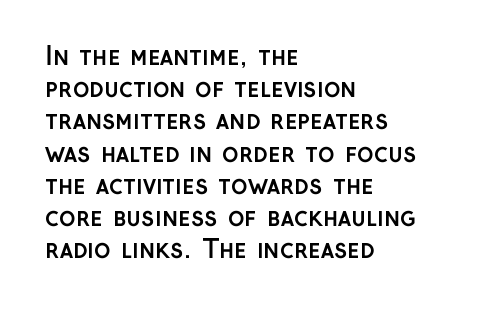
The lines sit at an ordinary, default distance from one another. Italic? Not at all — the glyphs are vertical. This rendering leaves character spacing at its baseline value. A student would call this left alignment; a typographer would say flush left, rag right.
